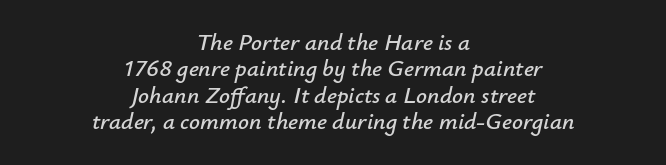
Q: Is the text italic (slanted)? A: Yes, it leans right by about 12 degrees.
Q: Is the text underlined? A: No.
Q: How is the paragraph aligned? A: Centered.
Q: Is the spacing between letters normal or unusually wide? A: Normal.
Q: Is the spacing between lines tight, normal or loose? A: Tight.
